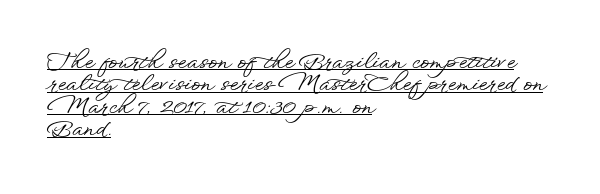
The image shows 22 px text type; set left-aligned, tight line spacing (1.02x), normal letter spacing, underlined.
